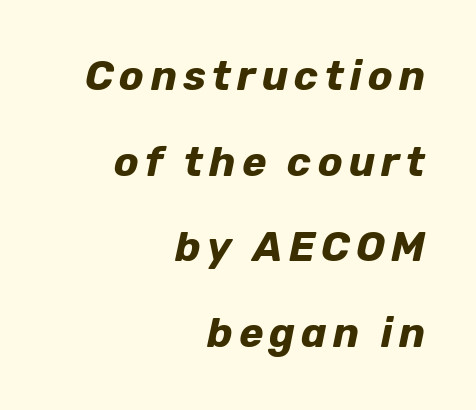
{"italic": "yes", "lean": "right", "slant_degrees": 12, "bold": "yes", "weight": "bold", "width": "normal", "stroke_contrast": "low", "x_height": "medium", "monospaced": "no", "underline": "no", "align": "right", "line_spacing": "loose", "line_spacing_ratio": 2.09, "glyph_px": 41}
